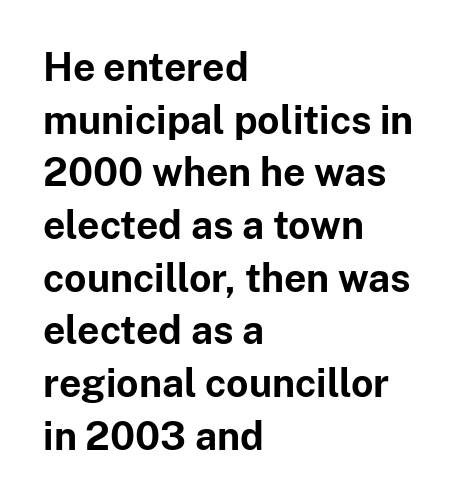
The image shows 39 px bold sans-serif type, upright; set left-aligned, normal line spacing (1.35x), normal letter spacing, not underlined; low stroke contrast and a medium x-height.
